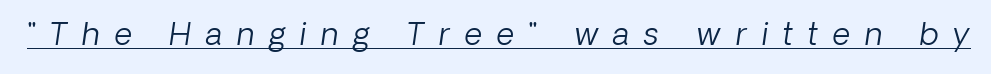
{"italic": "yes", "lean": "right", "slant_degrees": 8, "bold": "no", "weight": "light", "width": "normal", "stroke_contrast": "low", "x_height": "medium", "monospaced": "no", "underline": "yes", "letter_spacing": "wide", "letter_spacing_em": 0.47, "glyph_px": 31}
